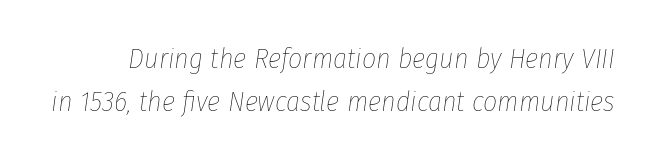
The image shows 28 px thin, condensed type, italic (leaning right); set normal line spacing (1.55x), normal letter spacing, not underlined; low stroke contrast and a medium x-height.
